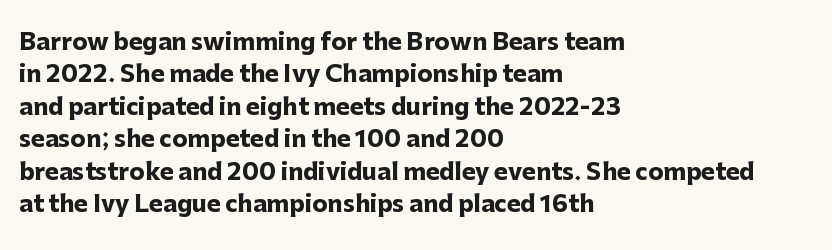
{"italic": "no", "bold": "yes", "underline": "no", "align": "left", "line_spacing": "normal", "line_spacing_ratio": 1.41, "letter_spacing": "normal", "letter_spacing_em": 0.0, "glyph_px": 23}
